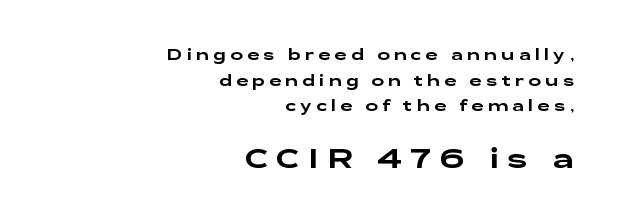
The image shows 27 px text type, upright; set right-aligned, line spacing 1.71x, unusually wide letter spacing (+0.29 em), not underlined; the second (bottom) block is 1.8x larger.
